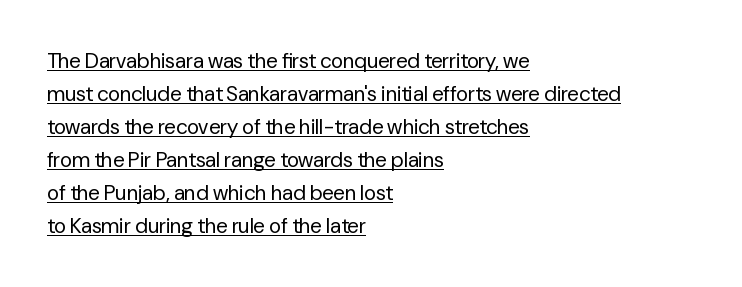
Vertical stems look standard width or narrower in stroke. The axis of the letterforms is exactly vertical. Is there an underline? Yes — a line sits under the letters. The space between consecutive lines is moderate. These lines keep a tight, regular rhythm from letter to letter.
